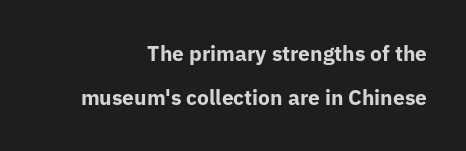
{"italic": "no", "bold": "yes", "underline": "no", "align": "right", "line_spacing": "loose", "line_spacing_ratio": 2.11, "letter_spacing": "normal", "letter_spacing_em": 0.0, "glyph_px": 21}
